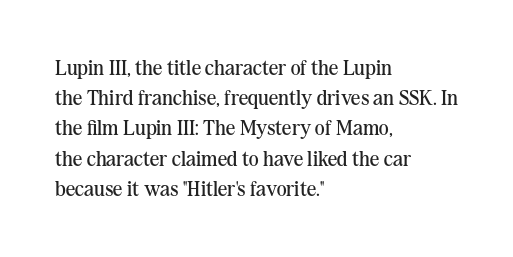
Q: Is the text bold? A: No.
Q: Is the text italic (slanted)? A: No, it is upright.
Q: Is the text underlined? A: No.
Q: How is the paragraph aligned? A: Left-aligned.
Q: Is the spacing between letters normal or unusually wide? A: Normal.
Q: Is the spacing between lines tight, normal or loose? A: Normal.
